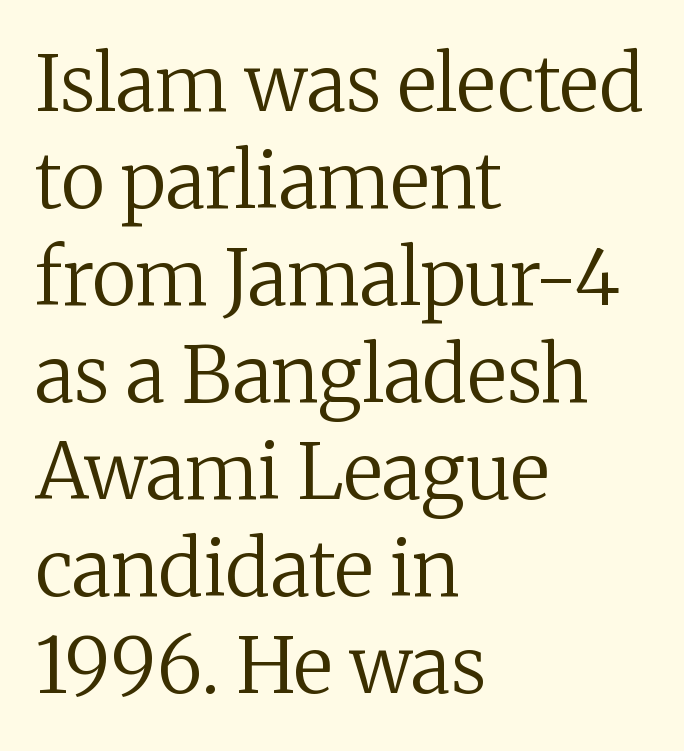
{"serif": "yes", "italic": "no", "bold": "no", "weight": "regular", "width": "normal", "stroke_contrast": "medium", "x_height": "medium", "monospaced": "no", "underline": "no", "align": "left", "line_spacing": "normal", "line_spacing_ratio": 1.26, "letter_spacing": "normal", "letter_spacing_em": 0.0, "glyph_px": 77}
